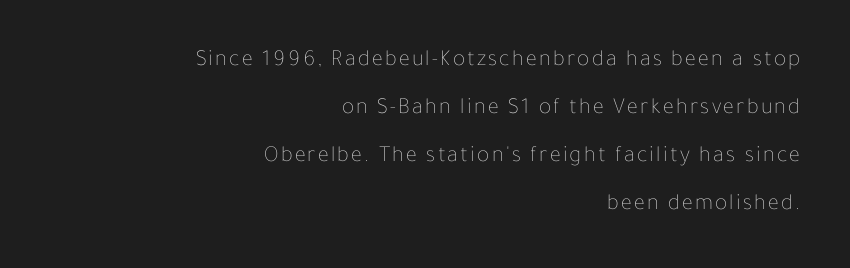
Honestly, the rows look like they've been pulled way apart. Bare-footed words on every line. Caption: face not bold, strokes unweighted. The rendering anchors every line to the right-hand side. Posture: vertical.
